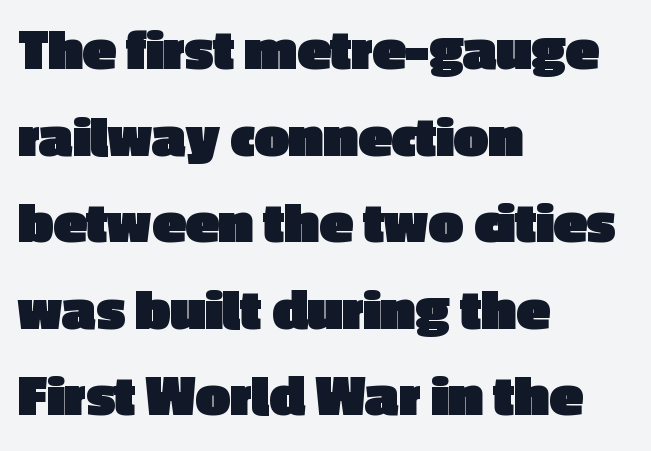
Q: Is the text bold? A: Yes.
Q: Is the text italic (slanted)? A: No, it is upright.
Q: Is the typeface a serif or a sans-serif typeface? A: Sans-serif.
Q: Is the text underlined? A: No.
Q: How is the paragraph aligned? A: Left-aligned.
Q: Is the spacing between letters normal or unusually wide? A: Normal.
Q: Is the spacing between lines tight, normal or loose? A: Normal.
Q: Width (condensed, normal, or wide)? A: Normal.
Q: x-height? A: Medium.
Q: Monospaced? A: No.
